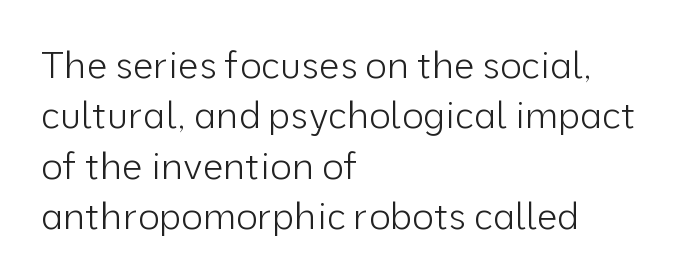
{"serif": "no", "italic": "no", "bold": "no", "weight": "light", "width": "normal", "stroke_contrast": "low", "x_height": "medium", "monospaced": "no", "underline": "no", "align": "left", "line_spacing": "normal", "line_spacing_ratio": 1.36, "letter_spacing": "normal", "letter_spacing_em": 0.0, "glyph_px": 37}
